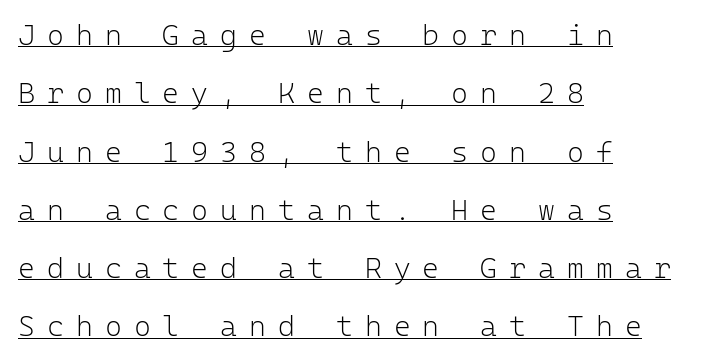
Q: Is the text bold? A: No.
Q: Is the text italic (slanted)? A: No, it is upright.
Q: Is the typeface a serif or a sans-serif typeface? A: Sans-serif.
Q: Is the text underlined? A: Yes.
Q: How is the paragraph aligned? A: Left-aligned.
Q: Is the spacing between letters normal or unusually wide? A: Unusually wide.
Q: Is the spacing between lines tight, normal or loose? A: Loose.
Q: Width (condensed, normal, or wide)? A: Normal.
Q: Stroke contrast? A: Low.
Q: x-height? A: Medium.
Q: Monospaced? A: Yes.
